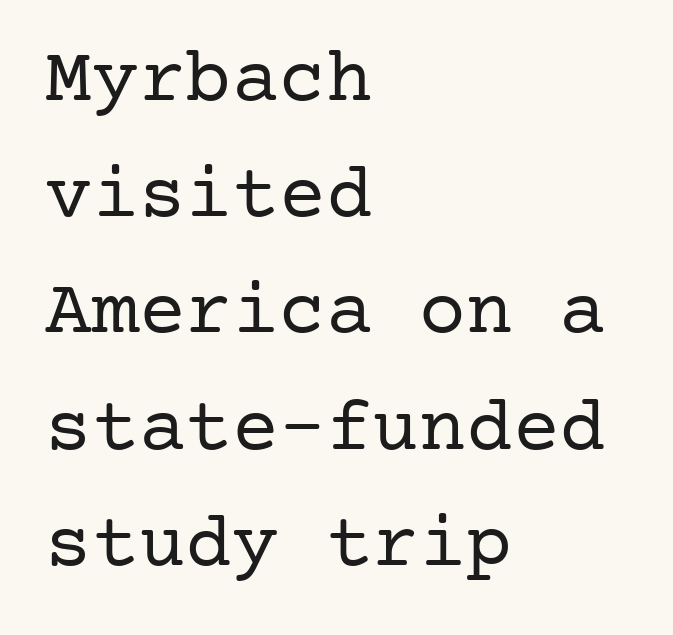
The image shows 78 px regular-weight serif type, upright; set left-aligned, normal line spacing (1.49x), normal letter spacing, not underlined; low stroke contrast and a medium x-height.
